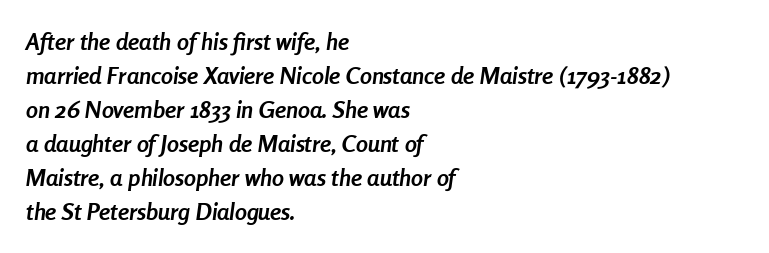
{"italic": "yes", "lean": "right", "slant_degrees": 8, "bold": "yes", "underline": "no", "align": "left", "line_spacing": "normal", "line_spacing_ratio": 1.42, "letter_spacing": "normal", "letter_spacing_em": 0.0, "glyph_px": 24}
